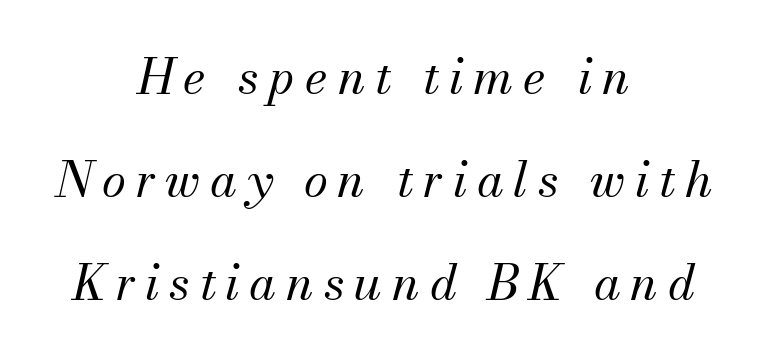
The image shows 49 px regular-weight serif type, italic (leaning right); set centered, loose line spacing (2.1x), unusually wide letter spacing (+0.2 em), not underlined; medium stroke contrast and a small x-height.
